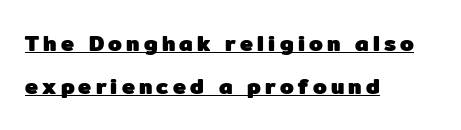
The image shows 22 px bold type, upright; set left-aligned, loose line spacing (1.97x), underlined.
